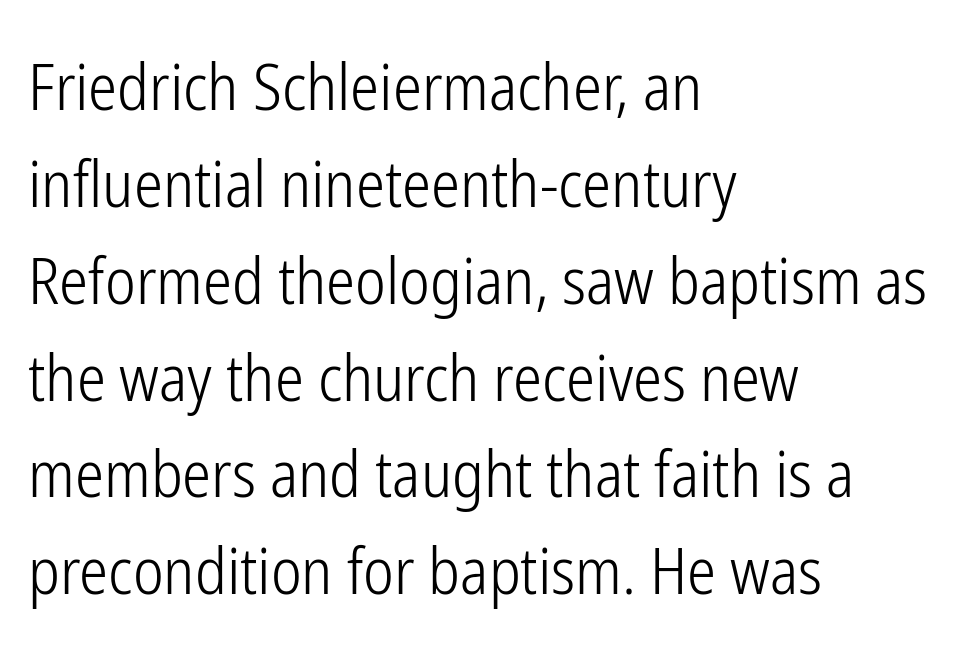
The image shows 65 px light, condensed sans-serif type, upright; set left-aligned, normal line spacing (1.49x), normal letter spacing, not underlined; low stroke contrast and a medium x-height.
